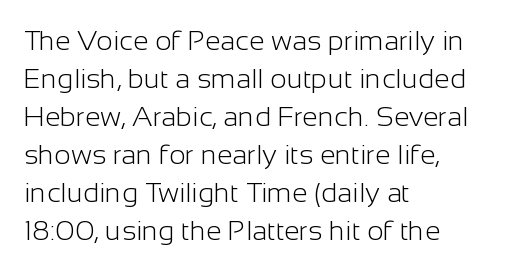
The image shows 28 px light sans-serif type, upright; set left-aligned, normal line spacing (1.36x), normal letter spacing, not underlined; low stroke contrast and a medium x-height.
